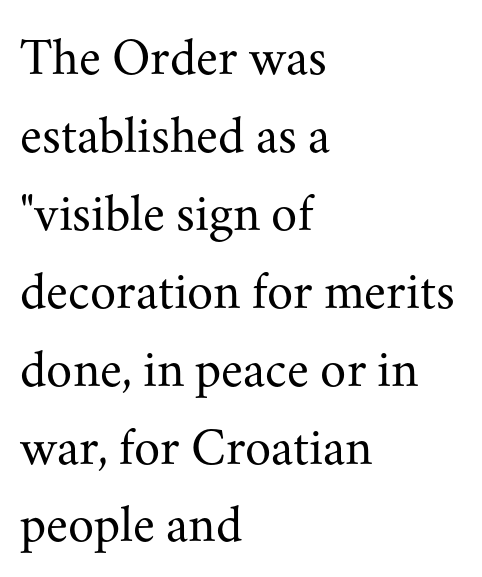
Underline: absent. A typesetter would call this leading conventional body-copy spacing. The type family on display is of the serif kind. The text block is weighted toward the left margin, trailing off unevenly rightward. A typesetter would call this proportional, since set widths differ per character. Italic? Not at all — the glyphs are vertical.
